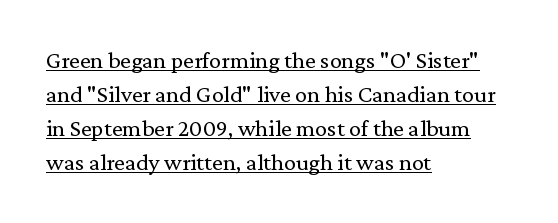
Italic: no, the glyphs are upright roman. The gaps between neighbouring characters are ordinary and unremarkable. Weight: in the light-to-regular range. Leading matches the norm, producing a regular column. Caption: multi-line text, flush left, ragged right. Glance below the letters and you will spot a drawn line.
